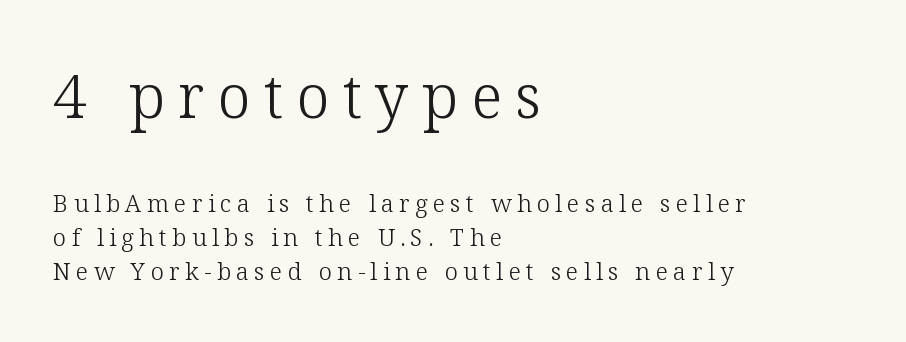
The image shows 60 px light serif type, upright; set left-aligned, normal line spacing (1.42x), unusually wide letter spacing (+0.22 em), not underlined; the first (top) block is 2.5x larger; low stroke contrast and a medium x-height.
